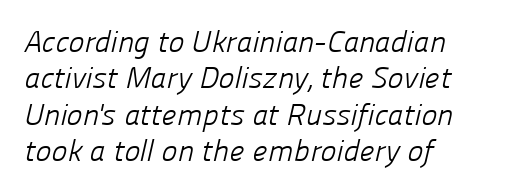
{"serif": "no", "bold": "no", "weight": "light", "width": "normal", "stroke_contrast": "low", "x_height": "medium", "monospaced": "no", "underline": "no", "align": "left", "line_spacing_ratio": 1.21, "letter_spacing": "normal", "letter_spacing_em": 0.0, "glyph_px": 30}
